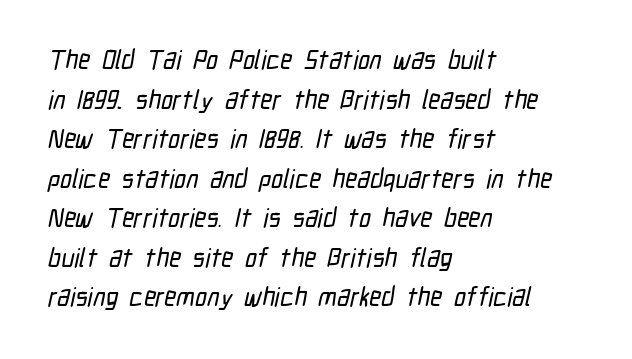
Q: Is the text underlined? A: No.
Q: How is the paragraph aligned? A: Left-aligned.
Q: Is the spacing between letters normal or unusually wide? A: Normal.
Q: Is the spacing between lines tight, normal or loose? A: Normal.
